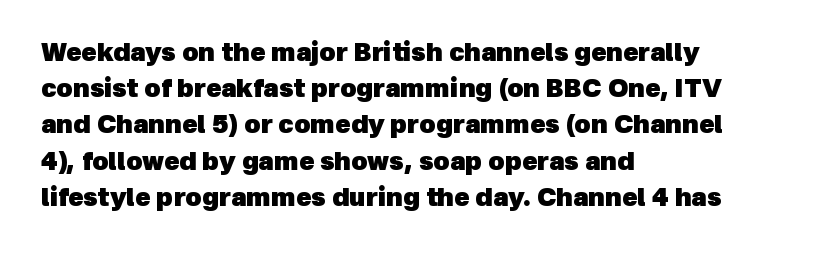
Q: Is the text bold? A: Yes.
Q: Is the text underlined? A: No.
Q: How is the paragraph aligned? A: Left-aligned.
Q: Is the spacing between letters normal or unusually wide? A: Normal.
Q: Is the spacing between lines tight, normal or loose? A: Normal.
